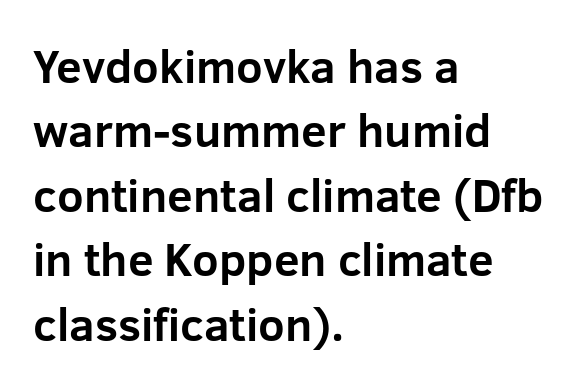
Interline gaps are of average width in this sample. This sample has the flowing, uneven cadence of proportional lettering. Is the type bold? Yes — the strokes are clearly thick and heavy. Grotesque or geometric, the face here clearly has no serifs. A classic flush-left, rag-right setting is used for this passage. Nobody touched the tracking dial on this one.
